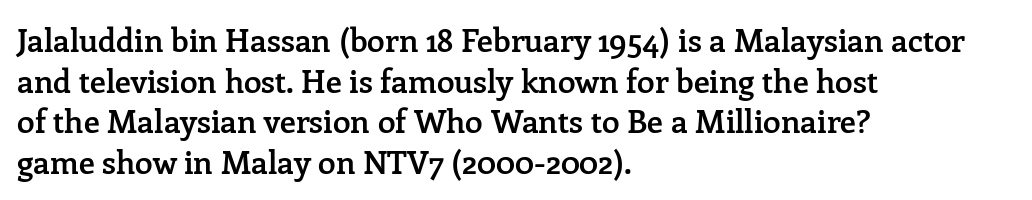
{"serif": "yes", "italic": "no", "bold": "semi", "weight": "semibold", "width": "normal", "stroke_contrast": "low", "x_height": "medium", "monospaced": "no", "underline": "no", "align": "left", "line_spacing": "normal", "line_spacing_ratio": 1.27, "letter_spacing": "normal", "letter_spacing_em": 0.0, "glyph_px": 32}
